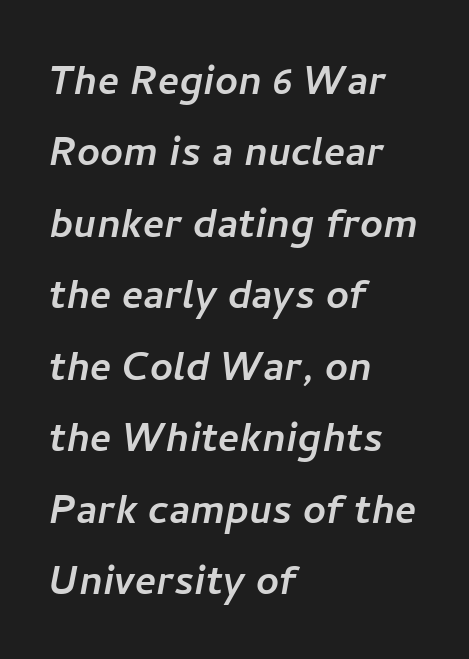
{"serif": "no", "width": "normal", "stroke_contrast": "low", "x_height": "medium", "monospaced": "no", "underline": "no", "align": "left", "line_spacing": "normal", "line_spacing_ratio": 1.43, "letter_spacing": "normal", "letter_spacing_em": 0.0, "glyph_px": 50}
